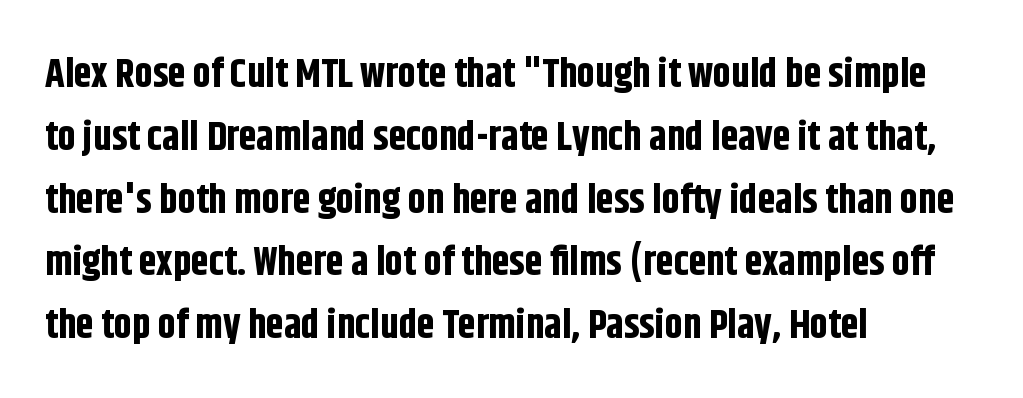
Q: Is the text bold? A: Yes.
Q: Is the text italic (slanted)? A: No, it is upright.
Q: Is the typeface a serif or a sans-serif typeface? A: Sans-serif.
Q: Is the text underlined? A: No.
Q: How is the paragraph aligned? A: Left-aligned.
Q: Is the spacing between letters normal or unusually wide? A: Normal.
Q: Is the spacing between lines tight, normal or loose? A: Normal.
Q: Width (condensed, normal, or wide)? A: Condensed.
Q: Stroke contrast? A: Low.
Q: x-height? A: Large.
Q: Monospaced? A: No.
